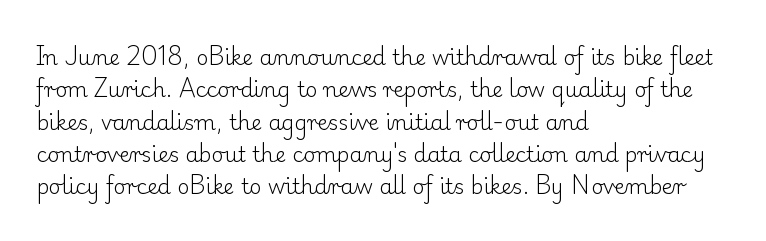
The image shows 21 px text type, upright; set left-aligned, normal line spacing (1.54x), normal letter spacing, not underlined.
